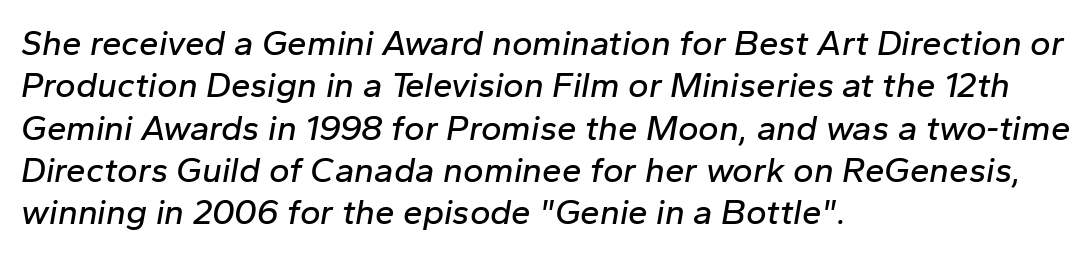
{"italic": "yes", "lean": "right", "slant_degrees": 10, "width": "normal", "stroke_contrast": "low", "x_height": "medium", "monospaced": "no", "underline": "no", "align": "left", "line_spacing_ratio": 1.21, "letter_spacing": "normal", "letter_spacing_em": 0.0, "glyph_px": 35}
